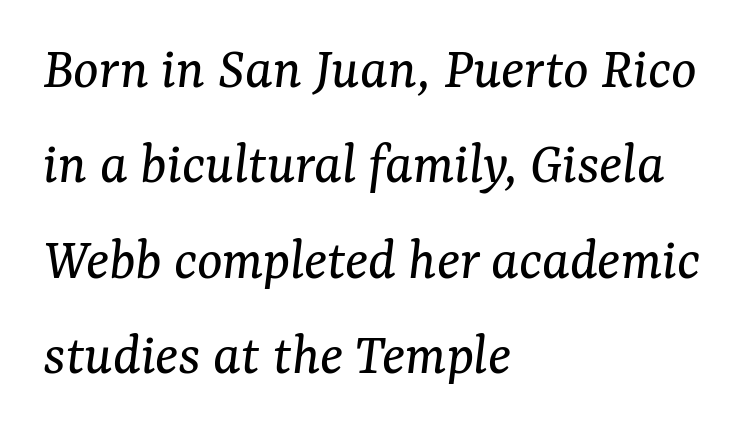
Q: Is the text bold? A: No.
Q: Is the text italic (slanted)? A: Yes, it leans right by about 7 degrees.
Q: Is the typeface a serif or a sans-serif typeface? A: Serif.
Q: Is the text underlined? A: No.
Q: How is the paragraph aligned? A: Left-aligned.
Q: Is the spacing between letters normal or unusually wide? A: Normal.
Q: Is the spacing between lines tight, normal or loose? A: Normal.
Q: Width (condensed, normal, or wide)? A: Normal.
Q: Stroke contrast? A: Medium.
Q: x-height? A: Medium.
Q: Monospaced? A: No.
